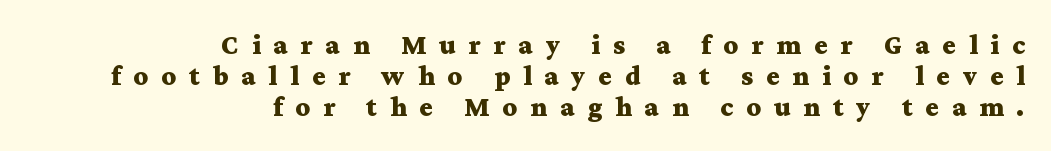
The image shows 28 px bold, wide serif type, upright; set right-aligned, tight line spacing (1.1x), unusually wide letter spacing (+0.46 em), not underlined; medium stroke contrast and a medium x-height.
